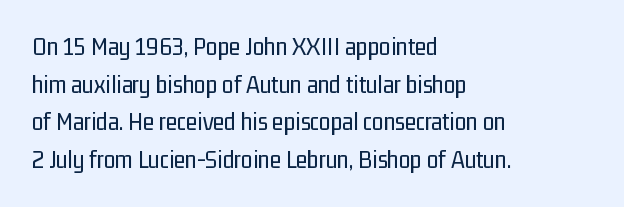
Q: Is the text bold? A: No.
Q: Is the text italic (slanted)? A: No, it is upright.
Q: Is the text underlined? A: No.
Q: How is the paragraph aligned? A: Left-aligned.
Q: Is the spacing between letters normal or unusually wide? A: Normal.
Q: Is the spacing between lines tight, normal or loose? A: Normal.
